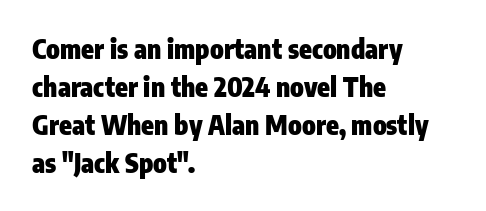
Horizontal alignment here is leftward, the default for most running prose. Nothing unusual about the tracking: characters are spaced as the font intends. Students, observe: this is what conventionally led text looks like. Does the lettering tilt? It doesn't — this is upright.
